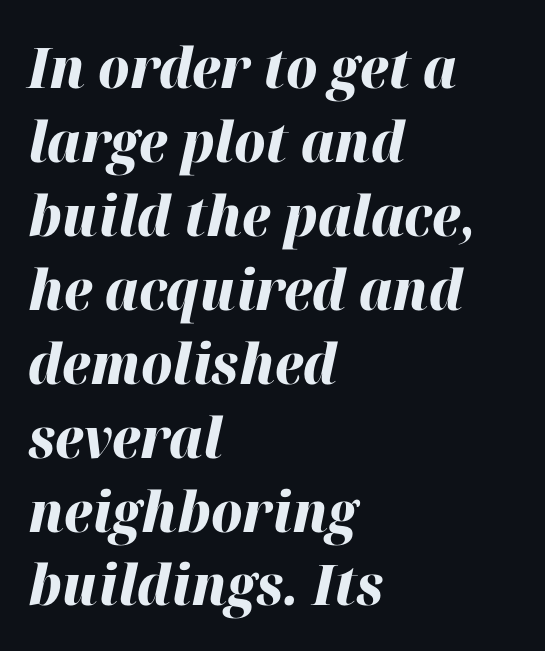
Inter-character spacing is left at the font's built-in metrics. In terms of weight, the rendering is a true, heavy bold. Think of a printed novel: that variable character pitch is what you see here. The axis of the letterforms is tilted away from vertical.
